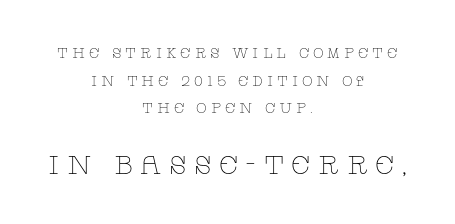
Q: Is the text bold? A: No.
Q: Is the text italic (slanted)? A: No, it is upright.
Q: Is the text underlined? A: No.
Q: How is the paragraph aligned? A: Centered.
Q: Is the spacing between letters normal or unusually wide? A: Unusually wide.
Q: Is the spacing between lines tight, normal or loose? A: Loose.
Q: Which block of text is set in a larger size, the first (top) or the second (bottom)? A: The second (bottom) one.
